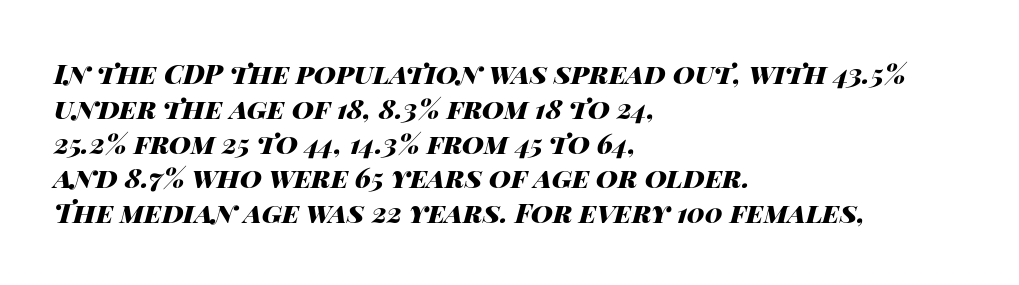
{"italic": "yes", "lean": "right", "slant_degrees": 14, "bold": "yes", "underline": "no", "align": "left", "line_spacing": "normal", "line_spacing_ratio": 1.29, "letter_spacing": "normal", "letter_spacing_em": 0.0, "glyph_px": 27}
